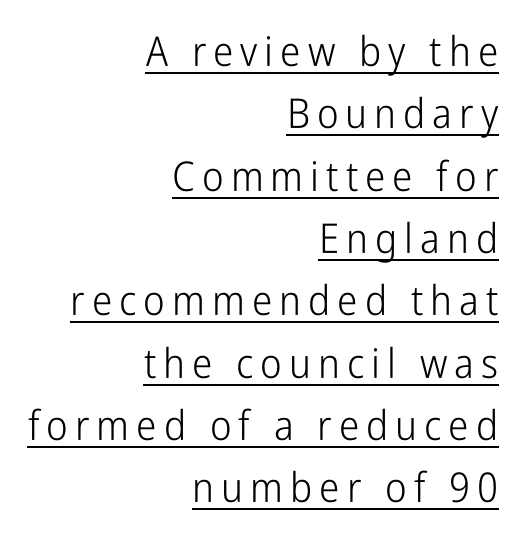
This block has exactly the height ordinary leading produces. Each stroke keeps to a modest, everyday thickness or less. Are there feet on the stems? There aren't — it's a sans. Where is the straight margin? On the right. Ascenders rise straight up at ninety degrees. This is underlined copy, the kind a proofreader might mark for attention.
